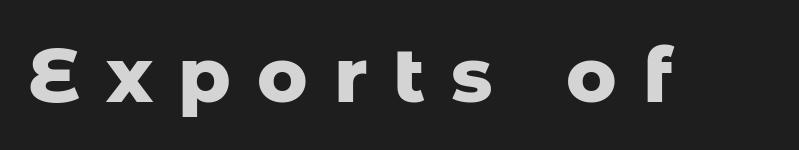
Q: Is the text bold? A: Yes.
Q: Is the text italic (slanted)? A: No, it is upright.
Q: Is the typeface a serif or a sans-serif typeface? A: Sans-serif.
Q: Is the text underlined? A: No.
Q: Is the spacing between letters normal or unusually wide? A: Unusually wide.
Q: Width (condensed, normal, or wide)? A: Normal.
Q: Stroke contrast? A: Low.
Q: x-height? A: Medium.
Q: Monospaced? A: No.
